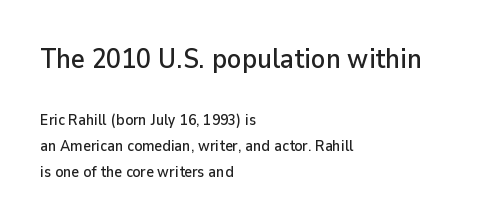
Q: Is the text italic (slanted)? A: No, it is upright.
Q: Is the text underlined? A: No.
Q: How is the paragraph aligned? A: Left-aligned.
Q: Is the spacing between letters normal or unusually wide? A: Normal.
Q: Which block of text is set in a larger size, the first (top) or the second (bottom)? A: The first (top) one.
